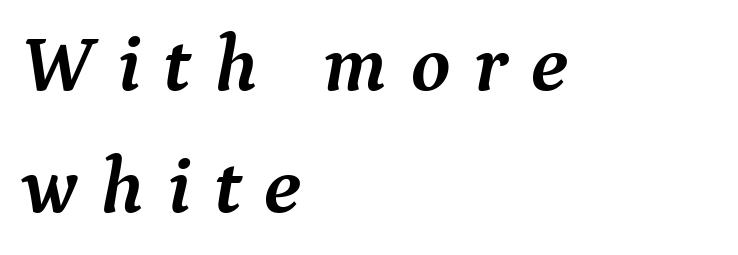
Q: Is the text bold? A: Yes.
Q: Is the text italic (slanted)? A: Yes, it leans right by about 9 degrees.
Q: Is the typeface a serif or a sans-serif typeface? A: Serif.
Q: Is the text underlined? A: No.
Q: How is the paragraph aligned? A: Left-aligned.
Q: Is the spacing between letters normal or unusually wide? A: Unusually wide.
Q: Is the spacing between lines tight, normal or loose? A: Normal.
Q: Width (condensed, normal, or wide)? A: Normal.
Q: Stroke contrast? A: Medium.
Q: x-height? A: Medium.
Q: Monospaced? A: No.
